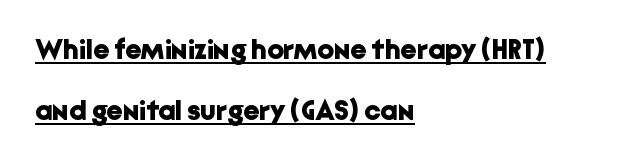
The lettering is marked with a stroke running underneath it. Do the characters align in a grid? No, the font is proportional. A student would call this left alignment; a typographer would say flush left, rag right. On the weight axis this lands at bold, roughly 700.
